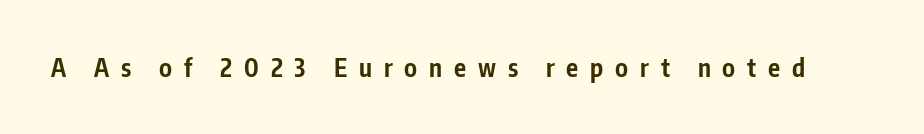
Q: Is the text bold? A: Yes.
Q: Is the text italic (slanted)? A: No, it is upright.
Q: Is the text underlined? A: No.
Q: Is the spacing between letters normal or unusually wide? A: Unusually wide.
